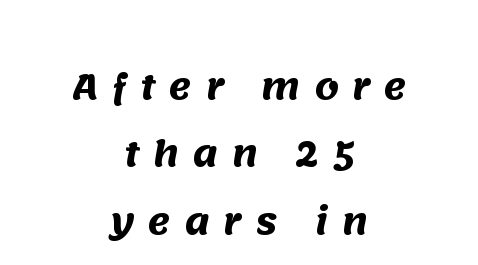
Does the leading feel generous? Absolutely, it's lavish. The space directly below the letters is spotless. Bold? Absolutely — the strokes are thick and heavy. These lines are rendered in a variable-pitch font. Letterform terminals end flat and unadorned throughout the passage.
